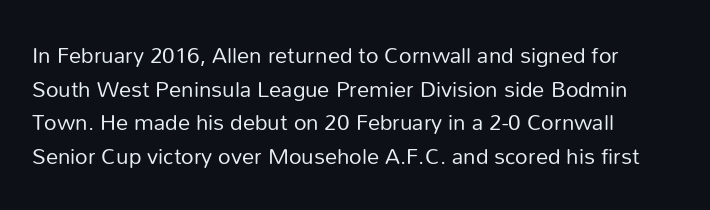
Q: Is the text bold? A: No.
Q: Is the text italic (slanted)? A: No, it is upright.
Q: Is the text underlined? A: No.
Q: Is the spacing between letters normal or unusually wide? A: Normal.
Q: Is the spacing between lines tight, normal or loose? A: Normal.
